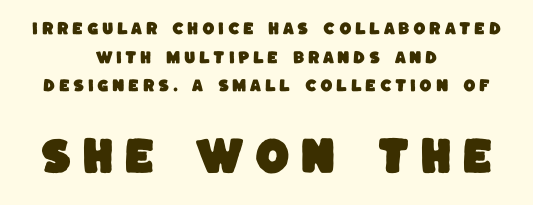
Q: Is the typeface a serif or a sans-serif typeface? A: Sans-serif.
Q: Is the text underlined? A: No.
Q: How is the paragraph aligned? A: Centered.
Q: Is the spacing between letters normal or unusually wide? A: Unusually wide.
Q: Is the spacing between lines tight, normal or loose? A: Loose.
Q: Which block of text is set in a larger size, the first (top) or the second (bottom)? A: The second (bottom) one.
Q: Width (condensed, normal, or wide)? A: Normal.
Q: Stroke contrast? A: Low.
Q: x-height? A: Large.
Q: Monospaced? A: No.
